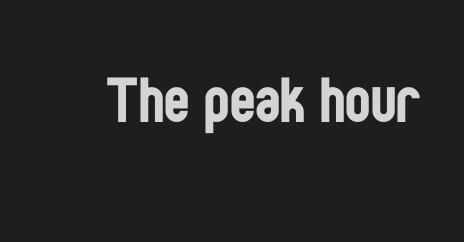
Q: Is the text bold? A: No.
Q: Is the text italic (slanted)? A: No, it is upright.
Q: Is the typeface a serif or a sans-serif typeface? A: Sans-serif.
Q: Is the text underlined? A: No.
Q: Is the spacing between letters normal or unusually wide? A: Normal.
Q: Width (condensed, normal, or wide)? A: Condensed.
Q: Stroke contrast? A: Low.
Q: x-height? A: Large.
Q: Monospaced? A: No.
